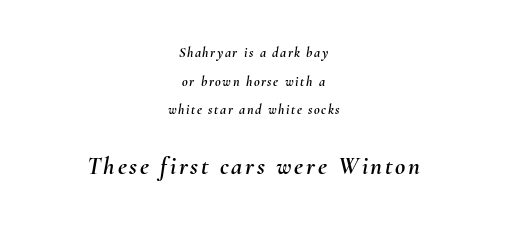
{"italic": "yes", "lean": "right", "slant_degrees": 10, "underline": "no", "align": "center", "line_spacing": "loose", "line_spacing_ratio": 2.05, "larger_block": "second", "size_ratio": 1.79, "glyph_px": 25}
